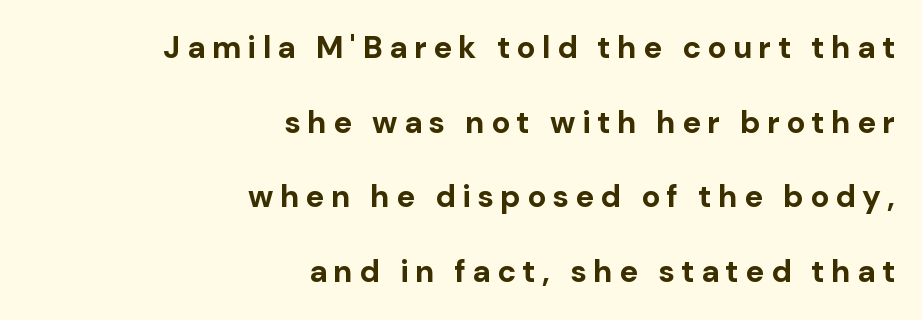
{"serif": "no", "italic": "no", "bold": "yes", "weight": "bold", "width": "normal", "stroke_contrast": "low", "x_height": "medium", "monospaced": "no", "underline": "no", "align": "right", "line_spacing": "loose", "line_spacing_ratio": 2.41, "letter_spacing": "wide", "letter_spacing_em": 0.21, "glyph_px": 31}
